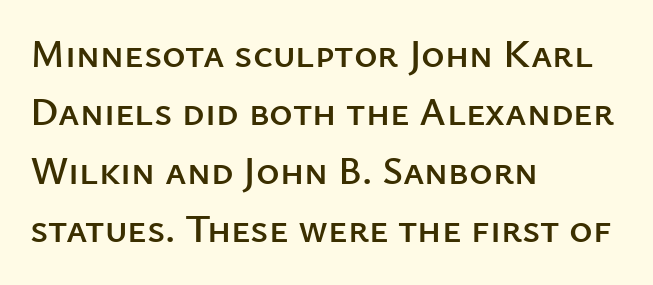
Q: Is the text italic (slanted)? A: No, it is upright.
Q: Is the typeface a serif or a sans-serif typeface? A: Sans-serif.
Q: Is the text underlined? A: No.
Q: How is the paragraph aligned? A: Left-aligned.
Q: Is the spacing between letters normal or unusually wide? A: Normal.
Q: Is the spacing between lines tight, normal or loose? A: Normal.
Q: Width (condensed, normal, or wide)? A: Normal.
Q: Stroke contrast? A: Low.
Q: x-height? A: Medium.
Q: Monospaced? A: No.
